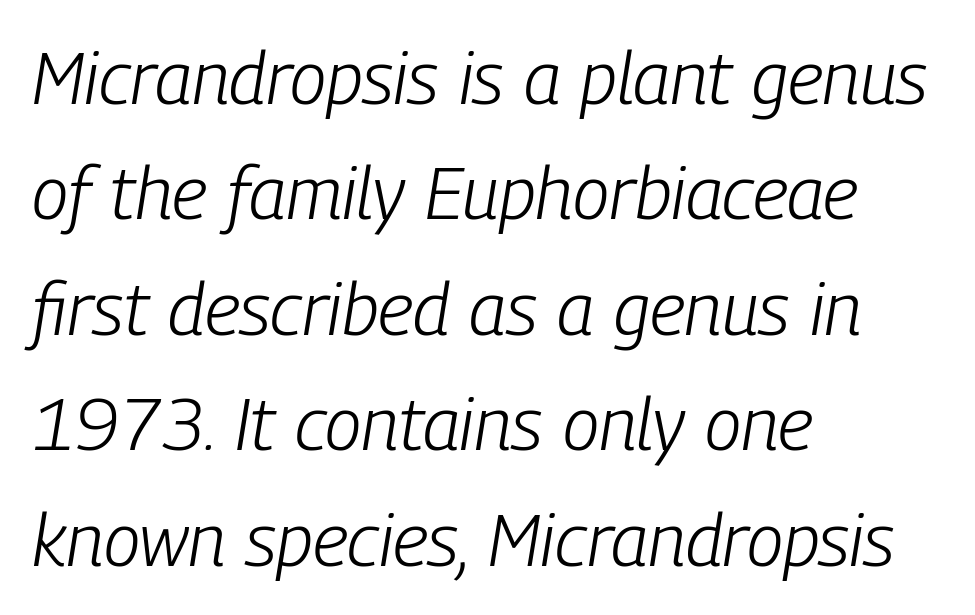
{"italic": "yes", "lean": "right", "slant_degrees": 9, "bold": "no", "weight": "light", "width": "condensed", "stroke_contrast": "low", "x_height": "medium", "monospaced": "no", "underline": "no", "align": "left", "line_spacing": "normal", "line_spacing_ratio": 1.56, "letter_spacing": "normal", "letter_spacing_em": 0.0, "glyph_px": 74}
